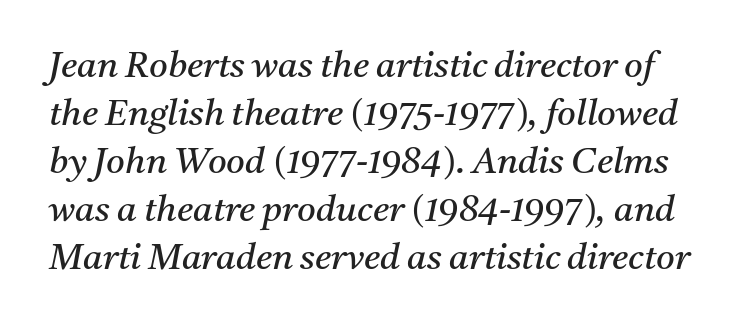
The designer left line spacing at the default. Nobody drew a line under any word here. Here the designer chose a conventional face with non-uniform glyph widths. Classification — serif.
